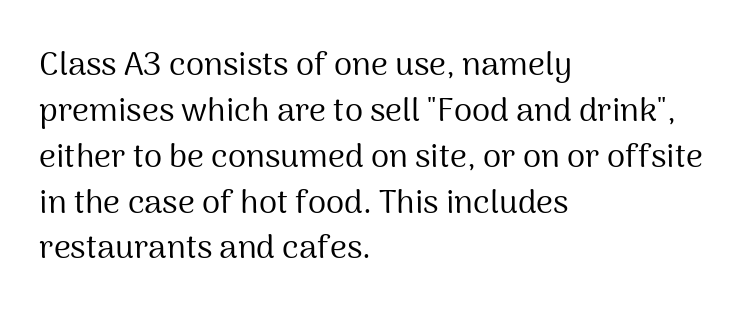
Think of a printed novel: that variable character pitch is what you see here. The passage shown has conventional tracking throughout. Stems here are at most as thick as an everyday book face. A typesetter would call this leading conventional body-copy spacing. The glyphs in this specimen are sans serif.
